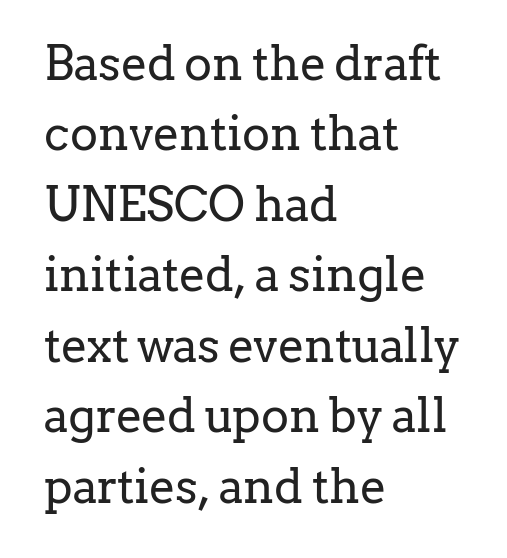
Q: Is the text bold? A: No.
Q: Is the text italic (slanted)? A: No, it is upright.
Q: Is the typeface a serif or a sans-serif typeface? A: Serif.
Q: Is the text underlined? A: No.
Q: How is the paragraph aligned? A: Left-aligned.
Q: Is the spacing between letters normal or unusually wide? A: Normal.
Q: Is the spacing between lines tight, normal or loose? A: Normal.
Q: Width (condensed, normal, or wide)? A: Normal.
Q: Stroke contrast? A: Low.
Q: x-height? A: Medium.
Q: Monospaced? A: No.
